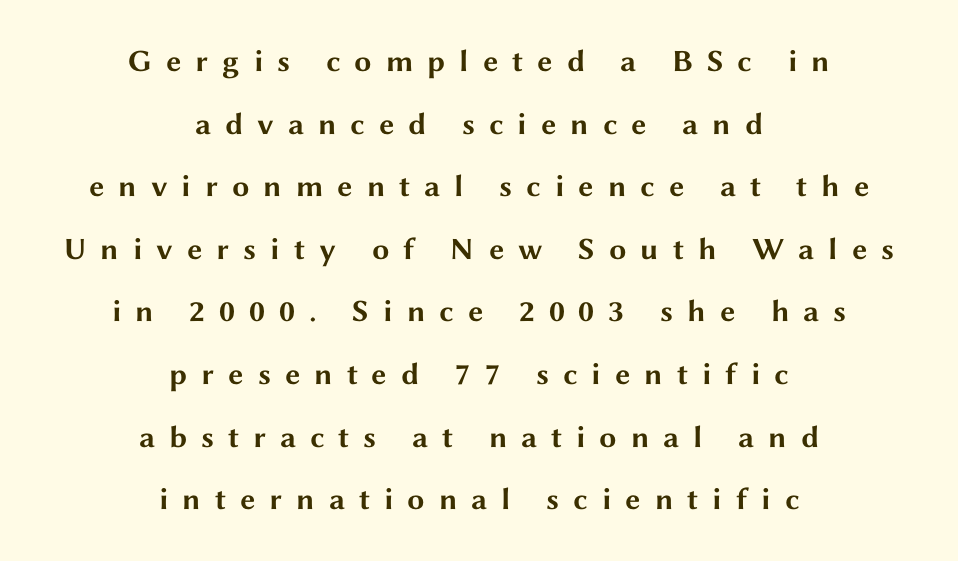
The rag falls on both sides of this text block equally. Each row of text sits above clean, open space. Unlike a traditional serif, this face leaves its strokes unadorned. Caption: bold face, heavy strokes. The letters advance in unequal steps, a hallmark of proportional type. Students, observe: this is what heavily led, spacious text looks like.
